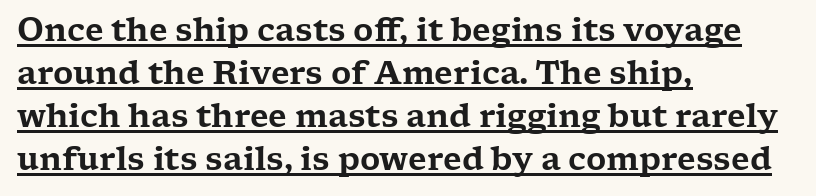
{"serif": "yes", "italic": "no", "width": "wide", "stroke_contrast": "low", "x_height": "medium", "monospaced": "no", "underline": "yes", "align": "left", "line_spacing": "normal", "line_spacing_ratio": 1.39, "letter_spacing": "normal", "letter_spacing_em": 0.0, "glyph_px": 31}
